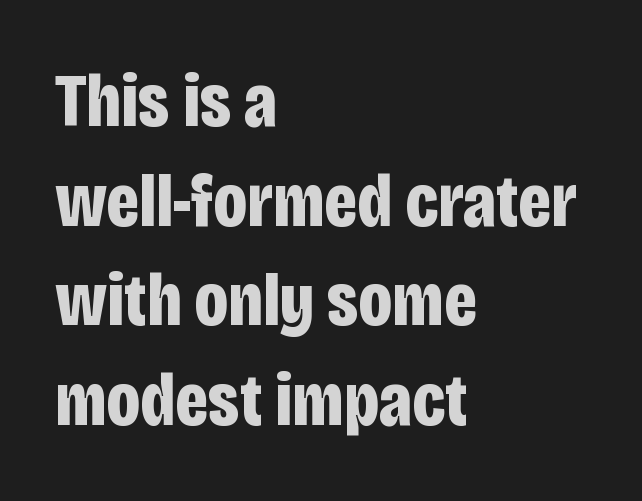
{"serif": "no", "italic": "no", "bold": "yes", "weight": "bold", "width": "condensed", "stroke_contrast": "low", "x_height": "large", "monospaced": "no", "underline": "no", "align": "left", "line_spacing": "normal", "line_spacing_ratio": 1.31, "letter_spacing": "normal", "letter_spacing_em": 0.0, "glyph_px": 76}
